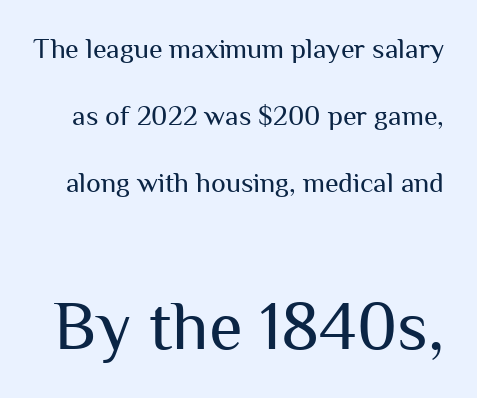
Q: Is the text bold? A: No.
Q: Is the text italic (slanted)? A: No, it is upright.
Q: Is the typeface a serif or a sans-serif typeface? A: Sans-serif.
Q: Is the text underlined? A: No.
Q: Is the spacing between letters normal or unusually wide? A: Normal.
Q: Is the spacing between lines tight, normal or loose? A: Loose.
Q: Which block of text is set in a larger size, the first (top) or the second (bottom)? A: The second (bottom) one.
Q: Width (condensed, normal, or wide)? A: Normal.
Q: Stroke contrast? A: Medium.
Q: x-height? A: Medium.
Q: Monospaced? A: No.
